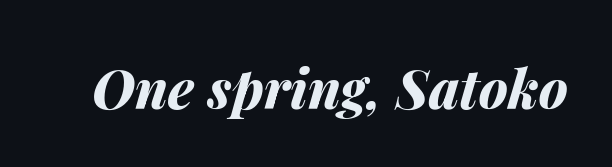
The image shows 54 px bold type, italic (leaning right); set normal letter spacing, not underlined; medium stroke contrast and a medium x-height.
